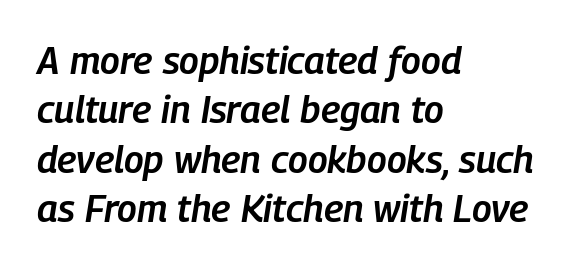
The image shows 38 px semibold, condensed type, italic (leaning right); set left-aligned, normal line spacing (1.3x), normal letter spacing, not underlined; low stroke contrast and a medium x-height.
